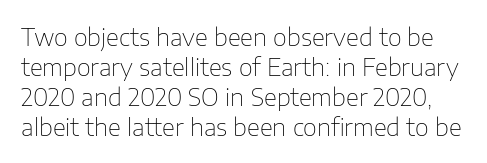
{"italic": "no", "bold": "no", "underline": "no", "line_spacing": "normal", "line_spacing_ratio": 1.25, "letter_spacing": "normal", "letter_spacing_em": 0.0, "glyph_px": 24}
